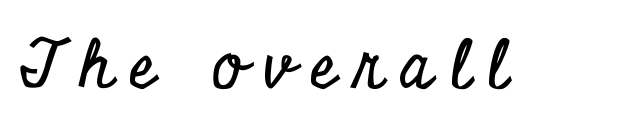
Q: Is the text italic (slanted)? A: Yes.
Q: Is the typeface a serif or a sans-serif typeface? A: Serif.
Q: Is the text underlined? A: No.
Q: Is the spacing between letters normal or unusually wide? A: Unusually wide.
Q: Width (condensed, normal, or wide)? A: Condensed.
Q: Stroke contrast? A: Low.
Q: x-height? A: Small.
Q: Monospaced? A: No.
